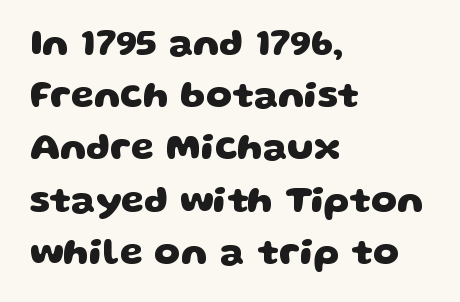
The image shows 37 px heavy, wide sans-serif type; set left-aligned, normal line spacing (1.41x), normal letter spacing, not underlined; low stroke contrast and a large x-height.
